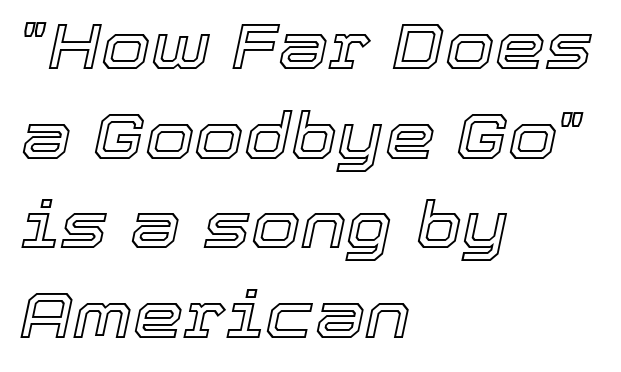
{"italic": "yes", "lean": "right", "slant_degrees": 12, "width": "normal", "x_height": "medium", "monospaced": "no", "underline": "no", "align": "left", "line_spacing": "normal", "line_spacing_ratio": 1.4, "letter_spacing": "normal", "letter_spacing_em": 0.0, "glyph_px": 64}
